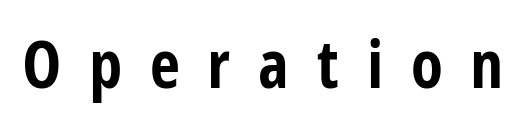
The type is letterspaced generously, with wide tracking. In terms of posture, this sample is upright. The rendering uses natural spacing where letterforms have individual widths. Stroke thickness is high; the sample reads as a true bold. Glance below the letters and you will spot only blank space. Nothing sits at the stroke ends, so this counts as sans-serif.
